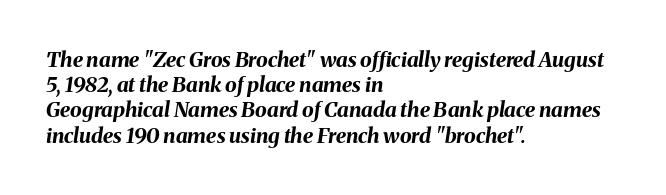
Short and long lines alike share a common starting point at left. Default kerning and tracking; the words read as compact shapes. Yep, that's italic — everything's leaning. Emphasis by weight is at full strength: bold. Clear beneath every line of the passage.
